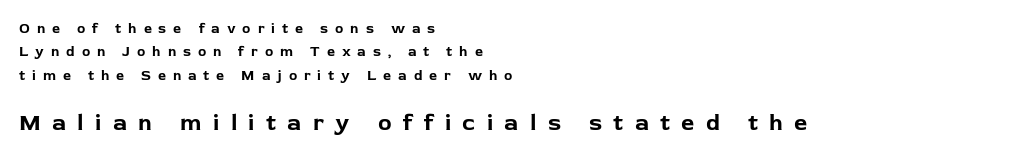
The following chunk of copy outweighs the initial chunk in type size. Teacher's note: observe the even left margin — that is flush-left alignment. The type sits square on the baseline with zero lean. Line spacing here is normal. Every letter is thick-stroked: bold, no question.
